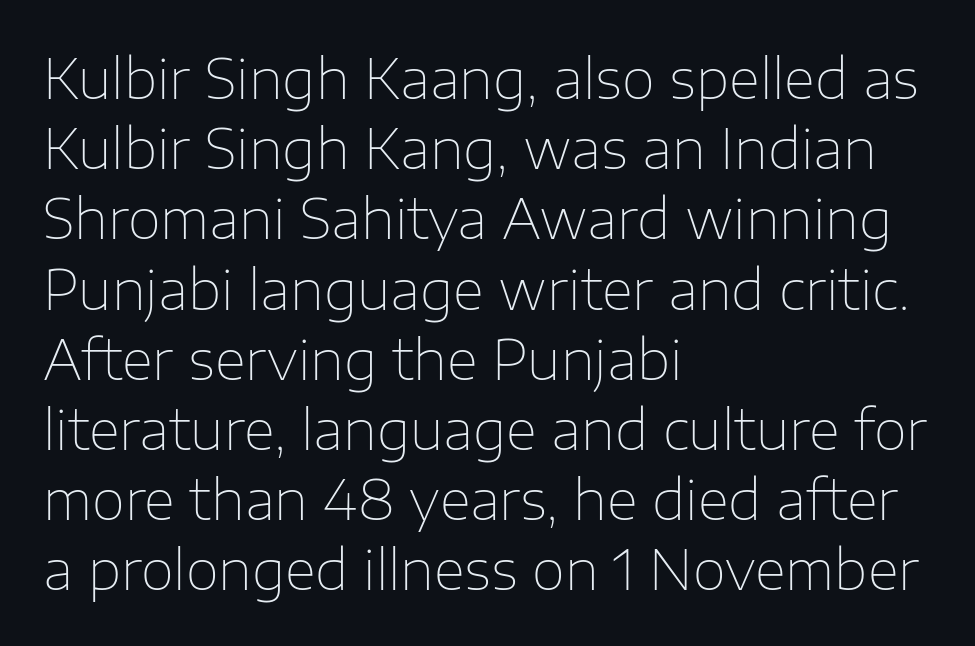
Q: Is the text bold? A: No.
Q: Is the text italic (slanted)? A: No, it is upright.
Q: Is the typeface a serif or a sans-serif typeface? A: Sans-serif.
Q: Is the text underlined? A: No.
Q: How is the paragraph aligned? A: Left-aligned.
Q: Is the spacing between letters normal or unusually wide? A: Normal.
Q: Is the spacing between lines tight, normal or loose? A: Normal.
Q: Width (condensed, normal, or wide)? A: Normal.
Q: Stroke contrast? A: Low.
Q: x-height? A: Medium.
Q: Monospaced? A: No.
